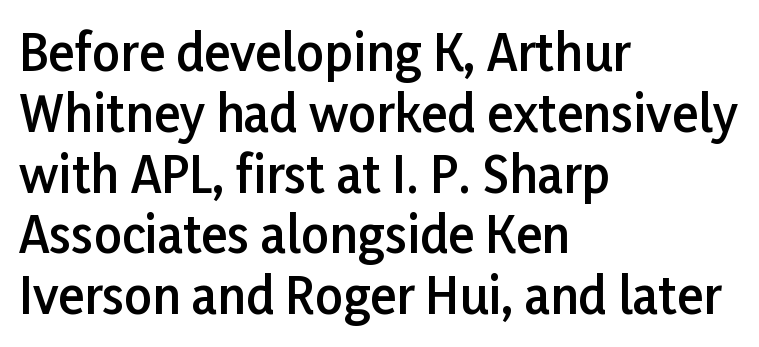
The image shows 49 px semibold sans-serif type, upright; set left-aligned, line spacing 1.24x, normal letter spacing, not underlined; low stroke contrast and a medium x-height.
